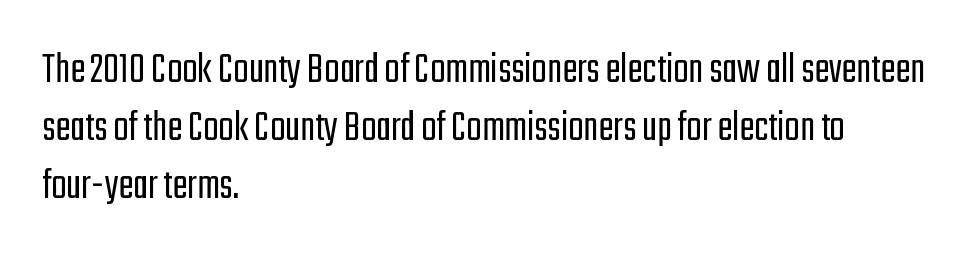
Descenders are the only things crossing below the line. Teacher's note: observe the even left margin — that is flush-left alignment. Do the characters align in a grid? No, the font is proportional. Students, note that the glyphs here touch the page at normal intervals. In terms of leading, this rendering sits right in the middle.
